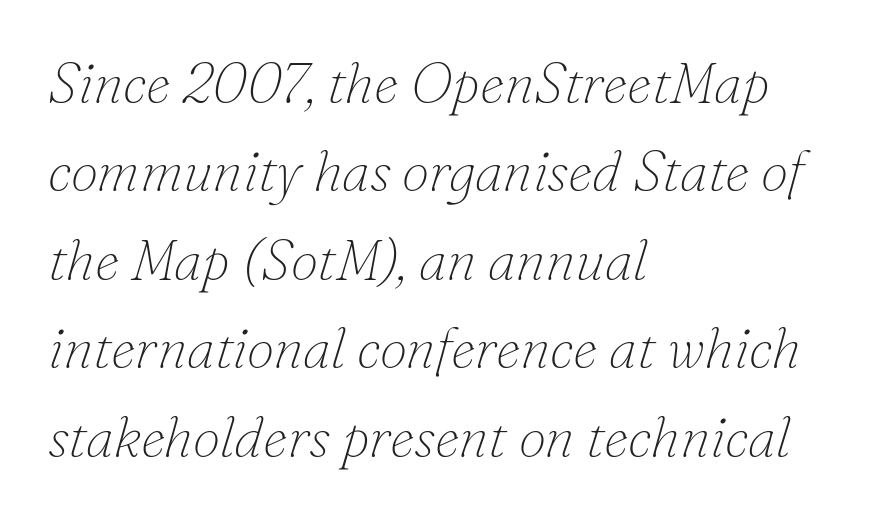
The image shows 56 px thin serif type, italic (leaning right); set left-aligned, normal line spacing (1.58x), normal letter spacing, not underlined; low stroke contrast and a small x-height.
